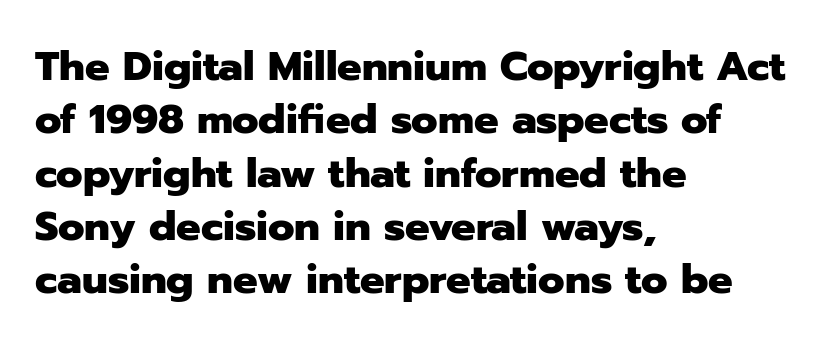
The image shows 41 px heavy sans-serif type, upright; set left-aligned, normal line spacing (1.3x), normal letter spacing, not underlined; low stroke contrast and a medium x-height.
